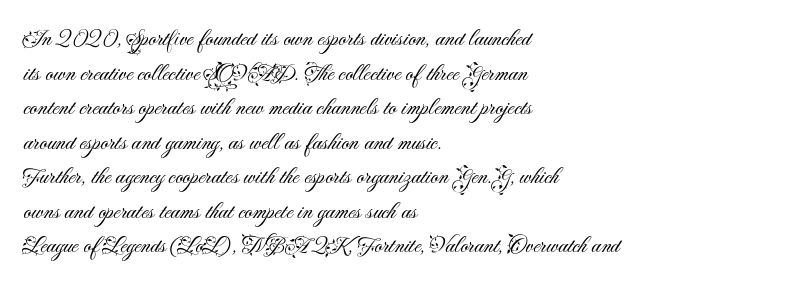
Q: Is the text bold? A: No.
Q: Is the text italic (slanted)? A: Yes.
Q: Is the text underlined? A: No.
Q: How is the paragraph aligned? A: Left-aligned.
Q: Is the spacing between letters normal or unusually wide? A: Normal.
Q: Is the spacing between lines tight, normal or loose? A: Normal.
